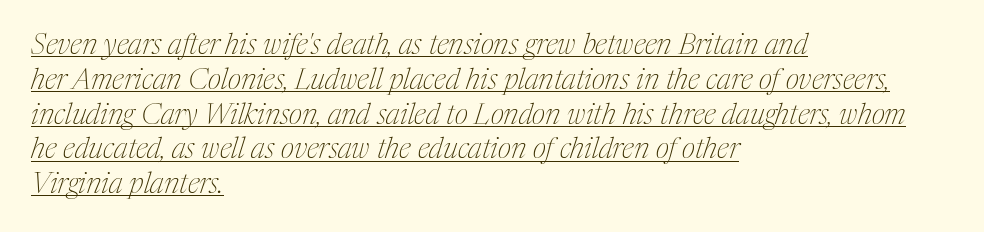
This reads as an unemphasized weight, regular at the heaviest. This sample has the flowing, uneven cadence of proportional lettering. These lines are composed in type with serifs. Descenders here cross a horizontal rule under the line. Visually the block forms a straight wall on the left and a jagged coastline on the right.
